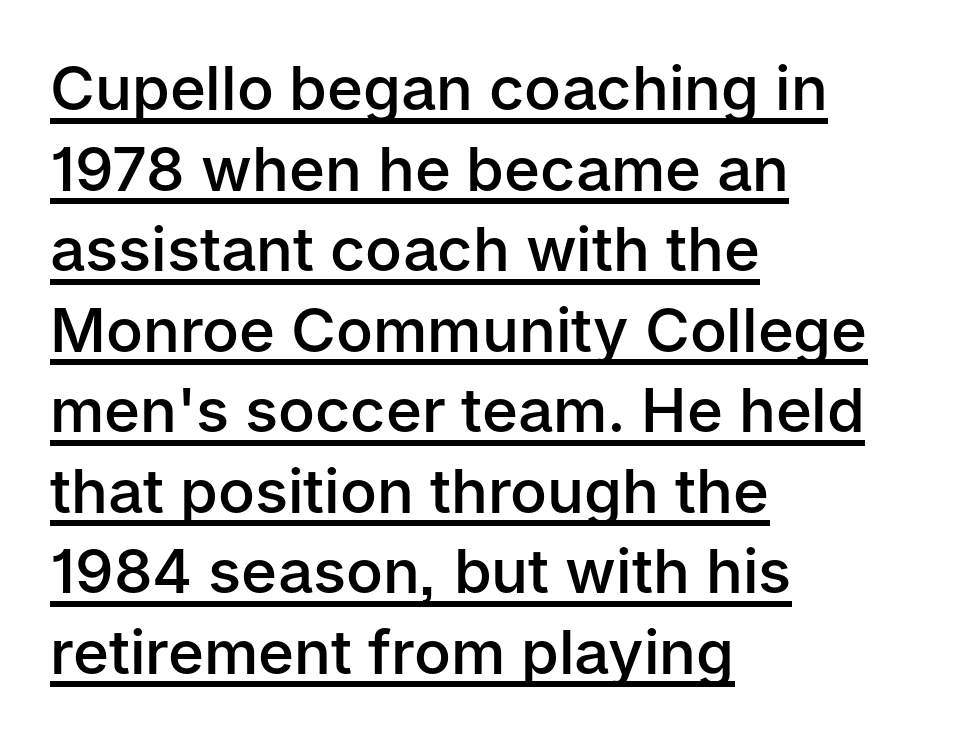
The image shows 61 px semibold sans-serif type, upright; set left-aligned, normal line spacing (1.32x), normal letter spacing, underlined; low stroke contrast and a medium x-height.
